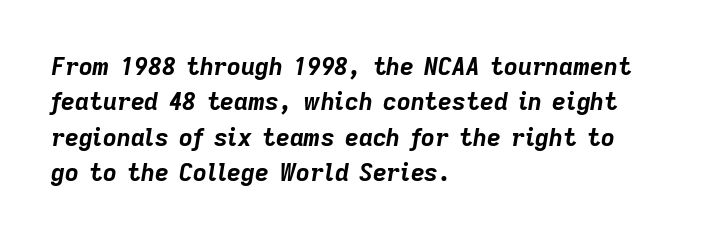
Q: Is the text bold? A: Yes.
Q: Is the text italic (slanted)? A: Yes, it leans right by about 9 degrees.
Q: Is the text underlined? A: No.
Q: How is the paragraph aligned? A: Left-aligned.
Q: Is the spacing between letters normal or unusually wide? A: Normal.
Q: Is the spacing between lines tight, normal or loose? A: Normal.
